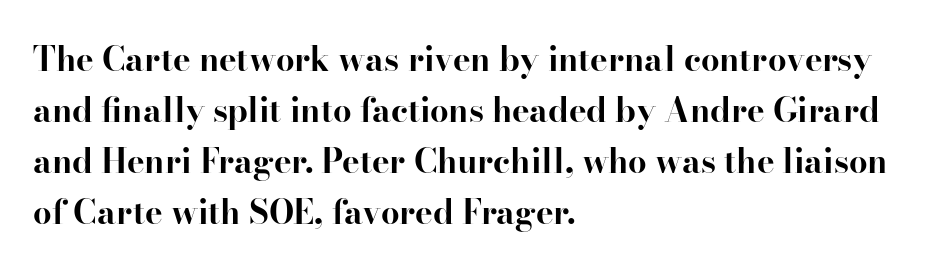
{"serif": "yes", "italic": "no", "bold": "yes", "weight": "bold", "width": "normal", "stroke_contrast": "high", "x_height": "small", "monospaced": "no", "underline": "no", "align": "left", "line_spacing": "normal", "line_spacing_ratio": 1.55, "letter_spacing": "normal", "letter_spacing_em": 0.0, "glyph_px": 33}
